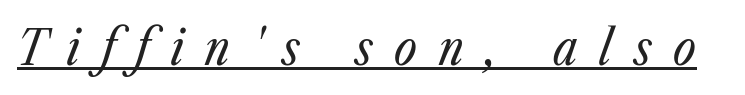
The image shows 49 px regular-weight, condensed type, italic (leaning right); set unusually wide letter spacing (+0.44 em), underlined; low stroke contrast and a medium x-height.
